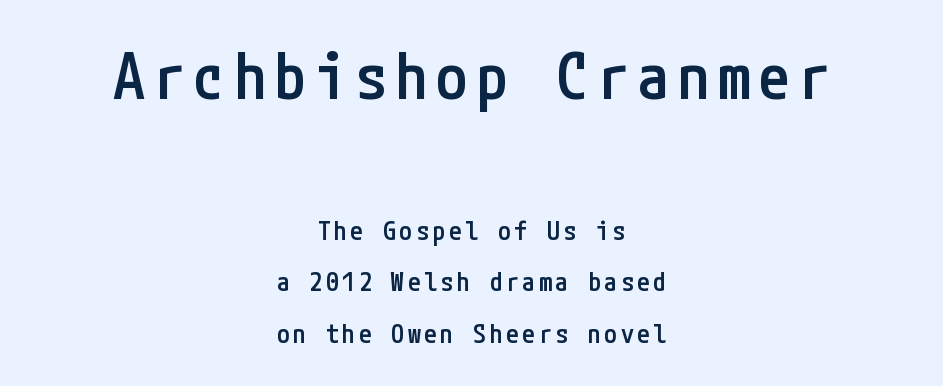
The image shows 64 px semibold, condensed sans-serif type, upright; set centered, loose line spacing (1.99x), not underlined; the first (top) block is 2.46x larger; low stroke contrast and a medium x-height.
